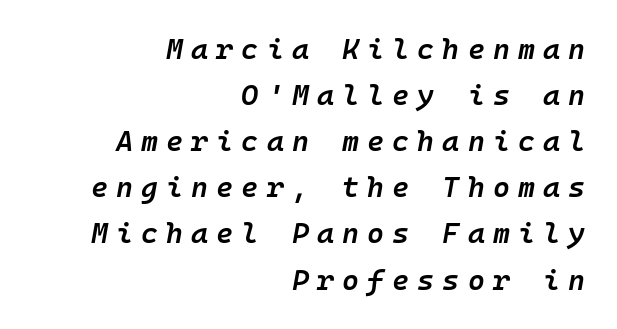
Glyph-to-glyph distance is far greater than everyday printed text. These lines are set flush right with a ragged left edge. Yep, that's italic — everything's leaning. What weight is shown? A semibold, between regular and bold. A typesetter would call this monospace, since all characters share one set width.
